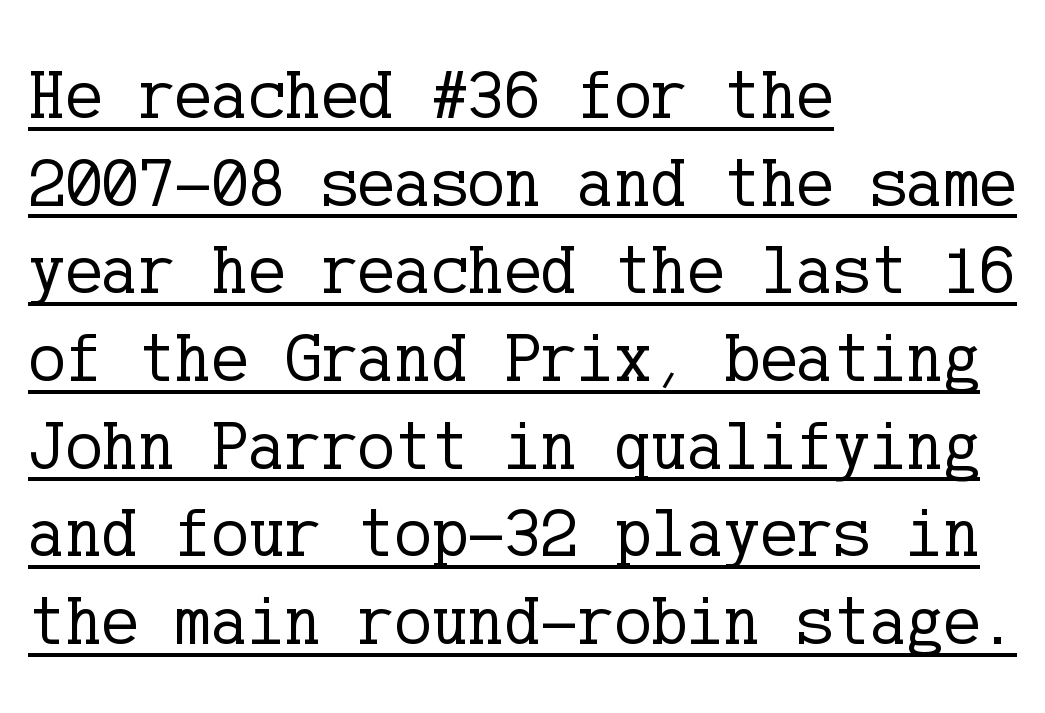
Q: Is the text bold? A: No.
Q: Is the text italic (slanted)? A: No, it is upright.
Q: Is the typeface a serif or a sans-serif typeface? A: Serif.
Q: Is the text underlined? A: Yes.
Q: How is the paragraph aligned? A: Left-aligned.
Q: Is the spacing between letters normal or unusually wide? A: Normal.
Q: Is the spacing between lines tight, normal or loose? A: Normal.
Q: Width (condensed, normal, or wide)? A: Normal.
Q: Stroke contrast? A: Low.
Q: x-height? A: Medium.
